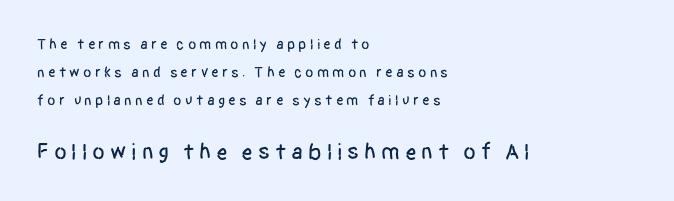
{"italic": "no", "underline": "no", "align": "left", "line_spacing_ratio": 1.87, "letter_spacing": "wide", "letter_spacing_em": 0.21, "larger_block": "second", "size_ratio": 1.53, "glyph_px": 23}
